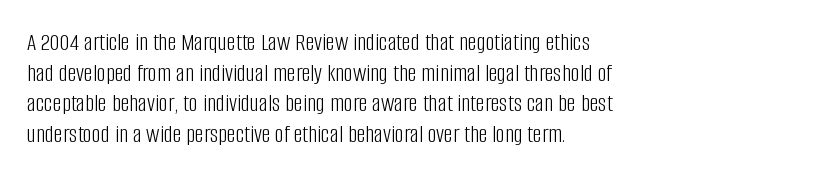
The letters look calm and open, with moderate or lighter stems. Descenders are the only things crossing below the line. Left-aligned paragraph, ragged on the right. Short note: letters normally spaced.
